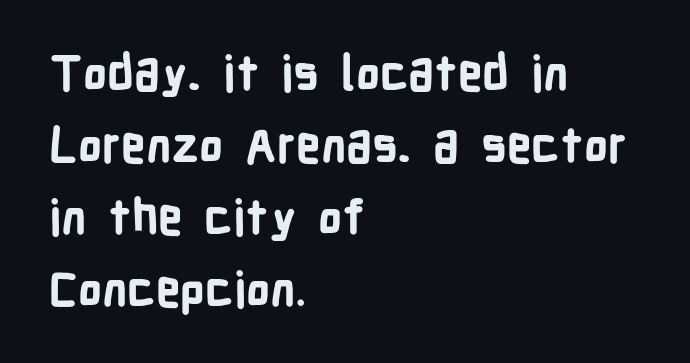
Q: Is the text bold? A: Yes.
Q: Is the text italic (slanted)? A: No, it is upright.
Q: Is the typeface a serif or a sans-serif typeface? A: Sans-serif.
Q: Is the text underlined? A: No.
Q: How is the paragraph aligned? A: Left-aligned.
Q: Is the spacing between letters normal or unusually wide? A: Normal.
Q: Is the spacing between lines tight, normal or loose? A: Normal.
Q: Width (condensed, normal, or wide)? A: Condensed.
Q: Stroke contrast? A: Low.
Q: x-height? A: Medium.
Q: Monospaced? A: No.
